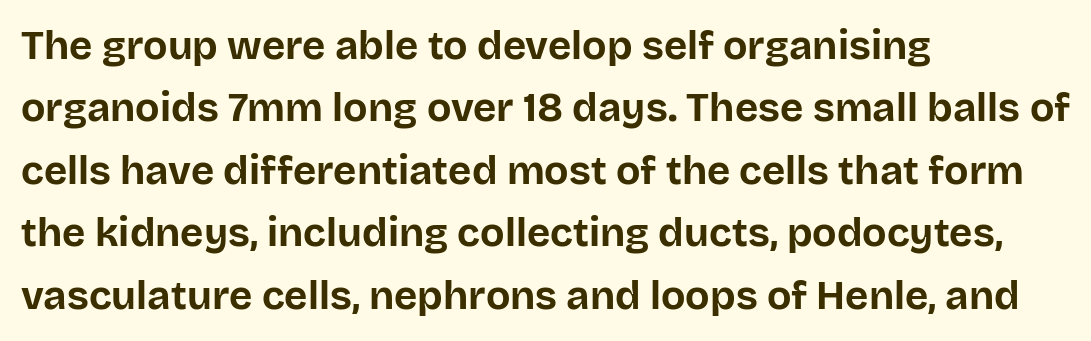
{"serif": "no", "italic": "no", "bold": "yes", "weight": "bold", "width": "normal", "stroke_contrast": "low", "x_height": "large", "monospaced": "no", "underline": "no", "align": "left", "line_spacing": "normal", "line_spacing_ratio": 1.56, "letter_spacing": "normal", "letter_spacing_em": 0.0, "glyph_px": 40}
